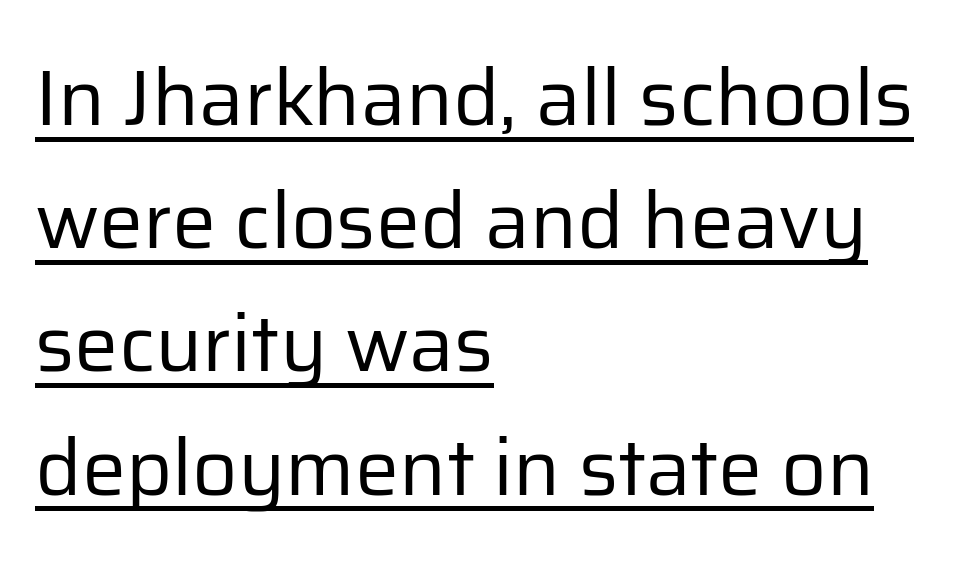
The image shows 79 px regular-weight sans-serif type, upright; set left-aligned, normal line spacing (1.56x), normal letter spacing, underlined; low stroke contrast and a medium x-height.
